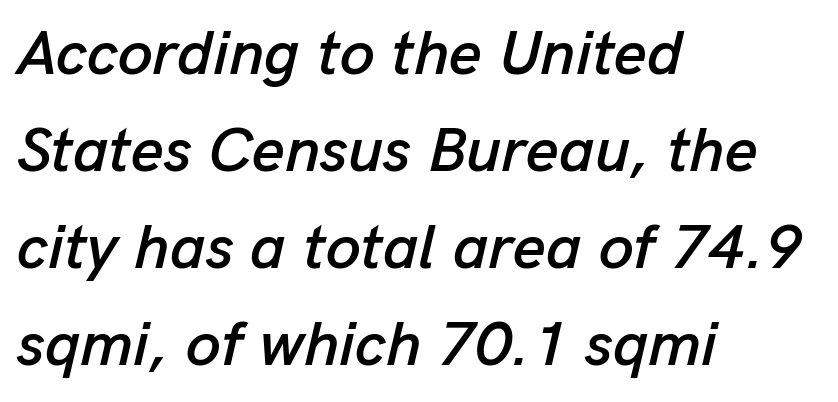
{"italic": "yes", "lean": "right", "slant_degrees": 13, "width": "normal", "stroke_contrast": "low", "x_height": "medium", "monospaced": "no", "underline": "no", "align": "left", "line_spacing": "normal", "line_spacing_ratio": 1.54, "letter_spacing": "normal", "letter_spacing_em": 0.0, "glyph_px": 63}
